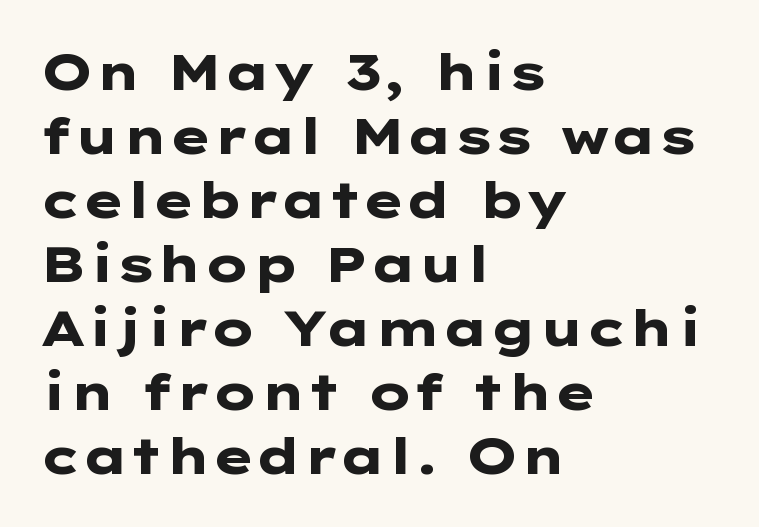
The image shows 50 px heavy, wide sans-serif type, upright; set left-aligned, normal line spacing (1.28x), normal letter spacing, not underlined; low stroke contrast and a medium x-height.
